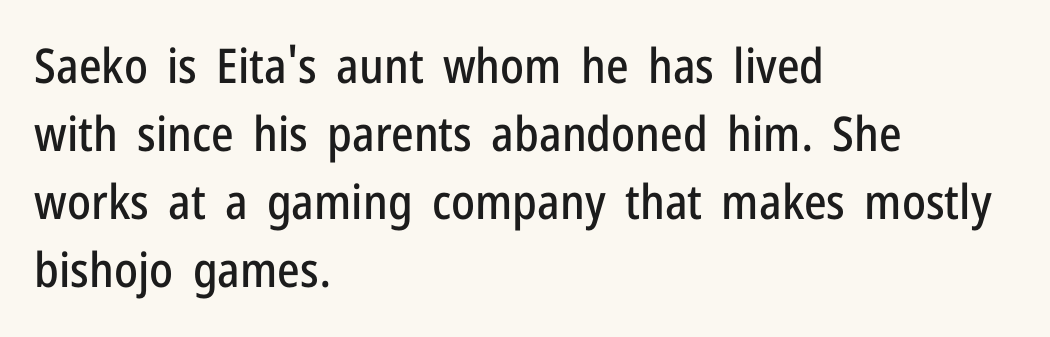
Q: Is the text italic (slanted)? A: No, it is upright.
Q: Is the typeface a serif or a sans-serif typeface? A: Sans-serif.
Q: Is the text underlined? A: No.
Q: How is the paragraph aligned? A: Left-aligned.
Q: Is the spacing between letters normal or unusually wide? A: Normal.
Q: Is the spacing between lines tight, normal or loose? A: Normal.
Q: Width (condensed, normal, or wide)? A: Condensed.
Q: Stroke contrast? A: Low.
Q: x-height? A: Medium.
Q: Monospaced? A: No.
